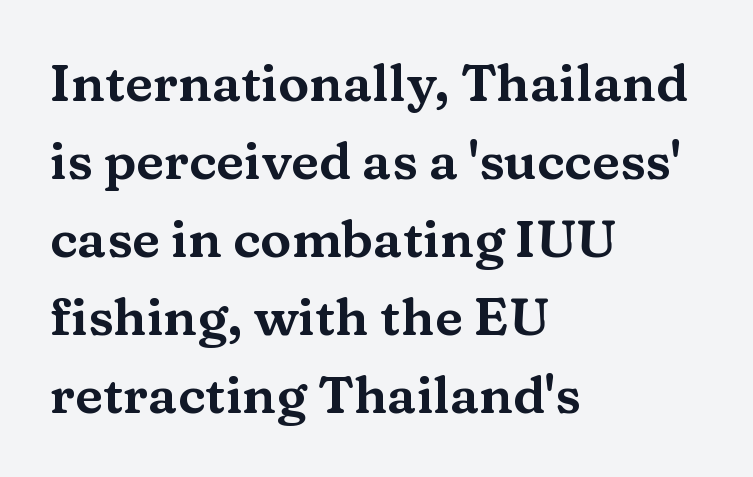
The image shows 52 px wide serif type, upright; set left-aligned, normal line spacing (1.5x), normal letter spacing, not underlined; medium stroke contrast and a medium x-height.
